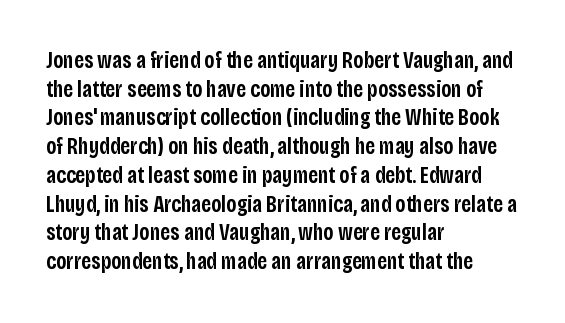
The specimen omits any rule beneath the text block's lines. The type sits square on the baseline with zero lean. This block has exactly the height ordinary leading produces. Does extra space separate the letters? No, they use regular spacing.
